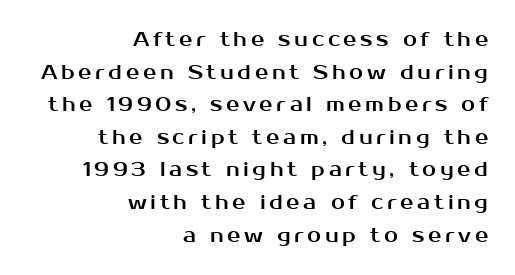
No italicization has been applied; the sample stays upright. Normally led — the rows are evenly, conventionally spaced. Line ends are locked; line starts wander. Honestly, there is no underline to notice here at all.
